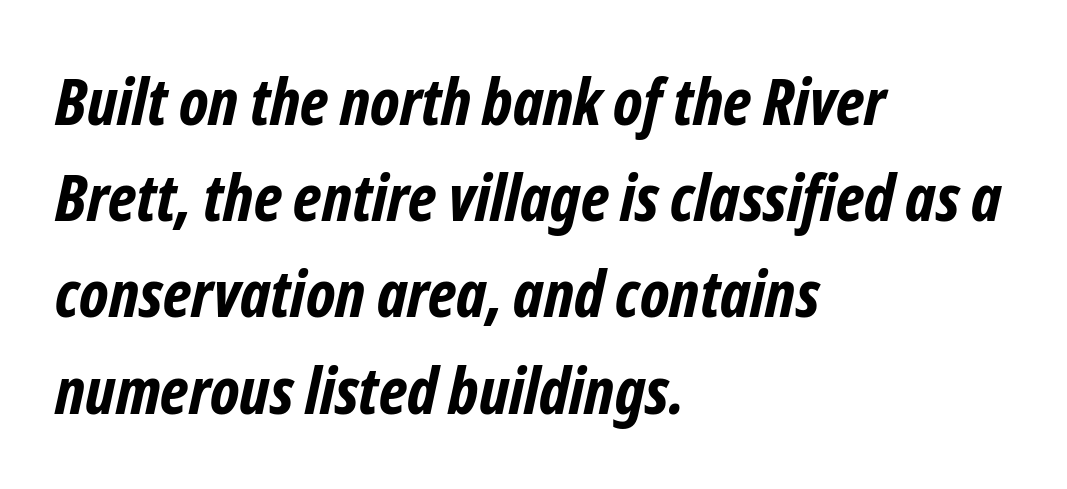
{"serif": "no", "bold": "yes", "weight": "bold", "width": "condensed", "stroke_contrast": "low", "x_height": "medium", "monospaced": "no", "underline": "no", "align": "left", "line_spacing": "normal", "line_spacing_ratio": 1.48, "letter_spacing": "normal", "letter_spacing_em": 0.0, "glyph_px": 65}
